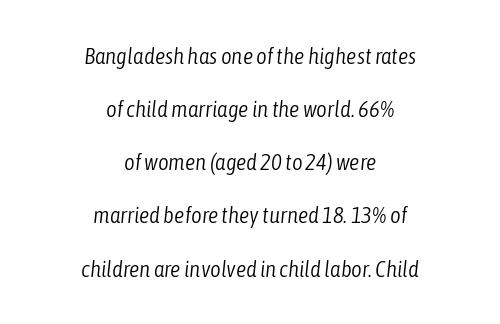
Has an underline been added? It has not. Each line is balanced around a shared central axis. This is not heavy type; no bold has been used. The space between consecutive lines is lavish. Words appear dense and cohesive because spacing is normal.
